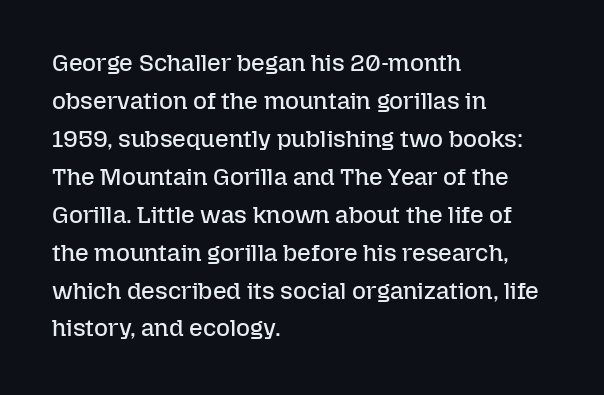
{"italic": "no", "bold": "no", "underline": "no", "align": "left", "line_spacing": "normal", "line_spacing_ratio": 1.58, "letter_spacing": "normal", "letter_spacing_em": 0.0, "glyph_px": 24}
